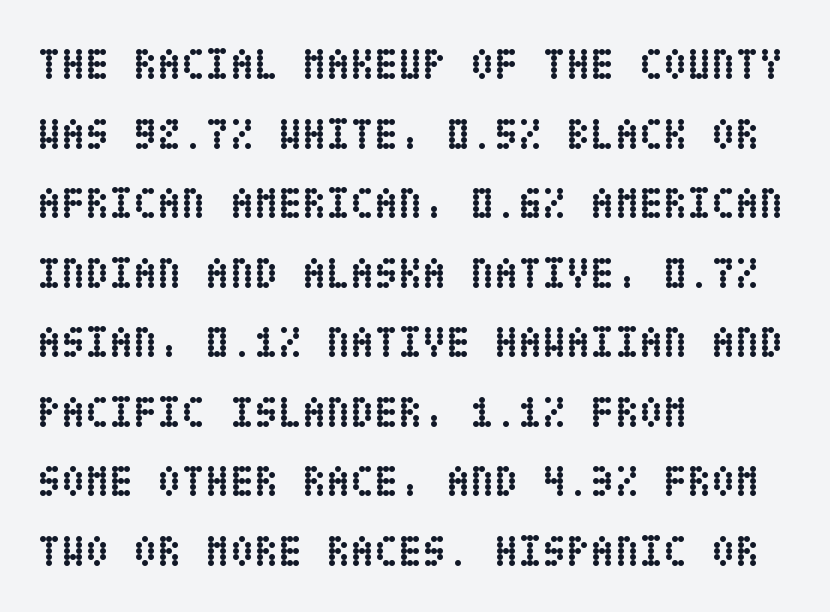
The image shows 44 px semibold, condensed type, upright; set left-aligned, normal line spacing (1.58x), normal letter spacing, not underlined; low stroke contrast and a large x-height.
